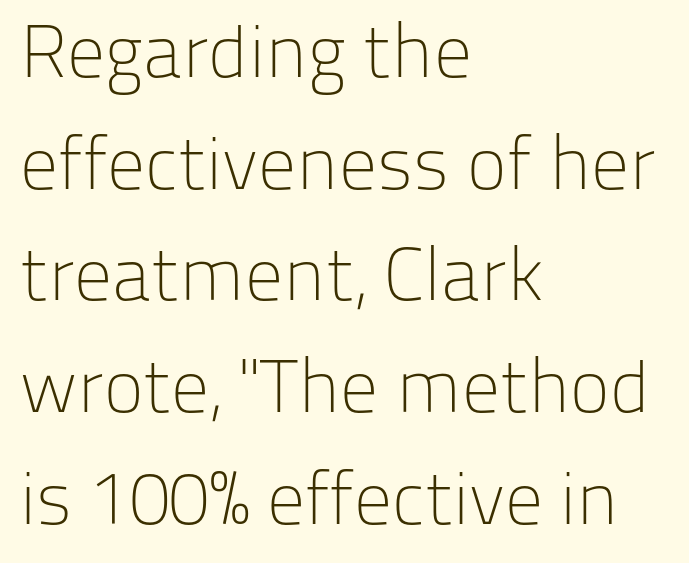
{"serif": "no", "italic": "no", "bold": "no", "weight": "light", "width": "normal", "stroke_contrast": "low", "x_height": "medium", "monospaced": "no", "underline": "no", "align": "left", "line_spacing": "normal", "line_spacing_ratio": 1.49, "letter_spacing": "normal", "letter_spacing_em": 0.0, "glyph_px": 75}
